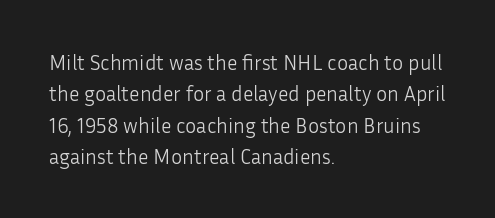
Ordinary non-slanted type is in use. Honestly, the row spacing looks completely unremarkable. These lines keep a tight, regular rhythm from letter to letter. These lines stack with their left ends in a neat column.
